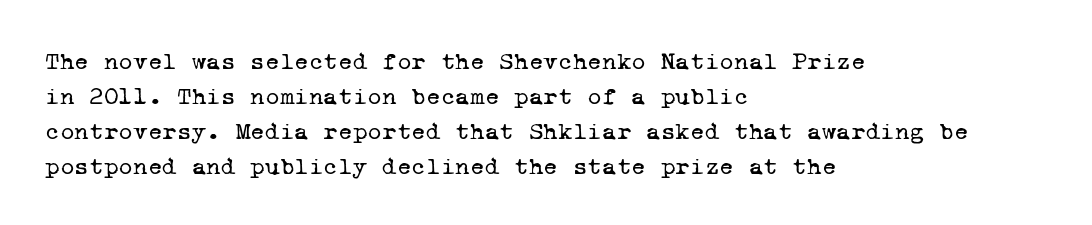
Clear beneath every line of the passage. The font is comparable to plain body text, perhaps lighter. If you drew a ruler down the left edge, every line would touch it. In terms of leading, this rendering sits right in the middle. Students, note that the glyphs here touch the page at normal intervals.
